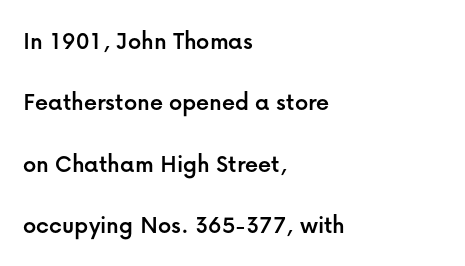
Posture: straight, roman, zero tilt. Airy leading. Does the copy run flush right? No — it runs flush left. How are the letters spaced? Ordinarily, with no added tracking. The area under the type is left untouched.
